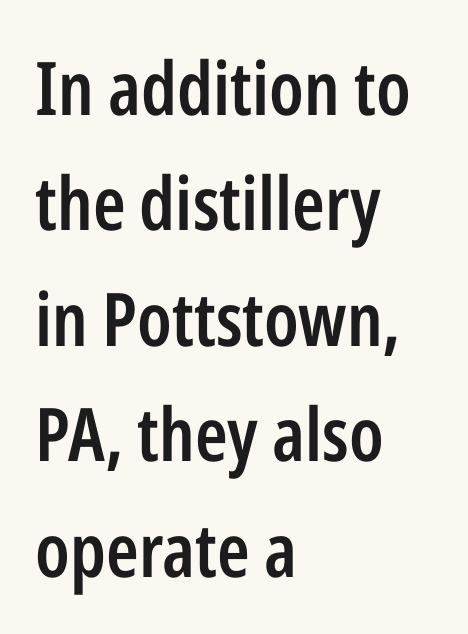
{"serif": "no", "italic": "no", "bold": "semi", "weight": "semibold", "width": "condensed", "stroke_contrast": "low", "x_height": "medium", "monospaced": "no", "underline": "no", "align": "left", "line_spacing": "normal", "line_spacing_ratio": 1.56, "letter_spacing": "normal", "letter_spacing_em": 0.0, "glyph_px": 74}
